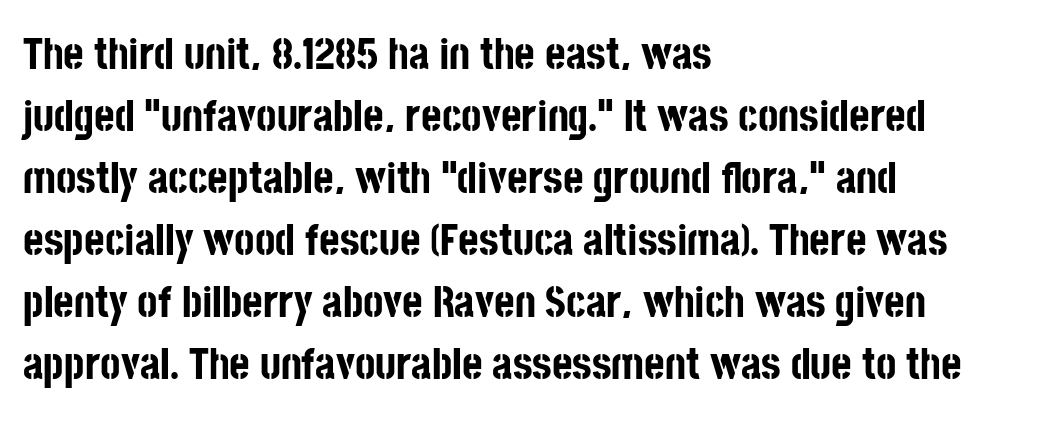
The image shows 44 px bold, condensed sans-serif type, upright; set left-aligned, normal line spacing (1.41x), normal letter spacing, not underlined; low stroke contrast and a large x-height.
